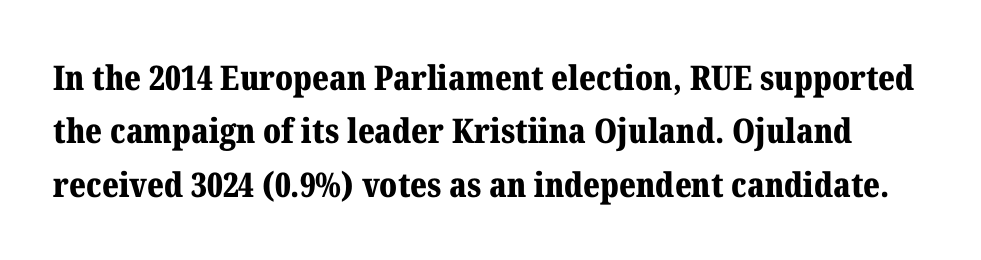
Clear beneath every line of the passage. I'd call this a serif setting — the letters wear small feet. Looks like regular typesetting: each glyph gets only the width it needs. Between one letter and the next there's only the usual sliver of space. The designer left line spacing at the default.
